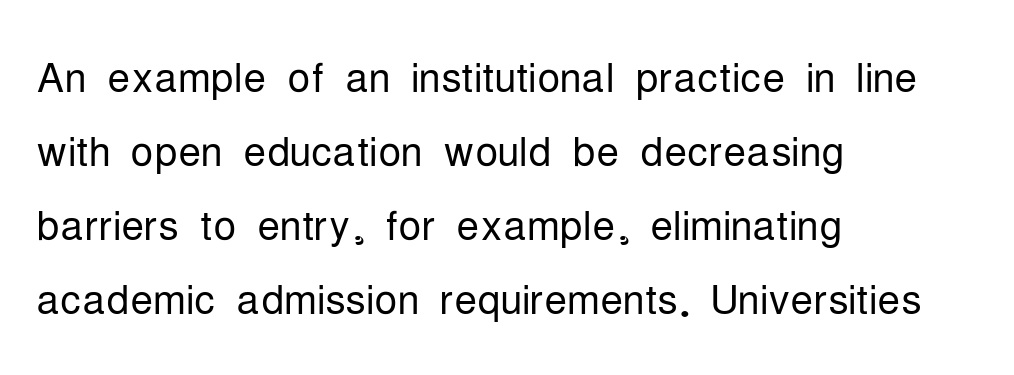
Q: Is the text bold? A: No.
Q: Is the text italic (slanted)? A: No, it is upright.
Q: Is the typeface a serif or a sans-serif typeface? A: Sans-serif.
Q: Is the text underlined? A: No.
Q: How is the paragraph aligned? A: Left-aligned.
Q: Is the spacing between letters normal or unusually wide? A: Normal.
Q: Is the spacing between lines tight, normal or loose? A: Normal.
Q: Width (condensed, normal, or wide)? A: Condensed.
Q: Stroke contrast? A: Low.
Q: x-height? A: Medium.
Q: Monospaced? A: No.
